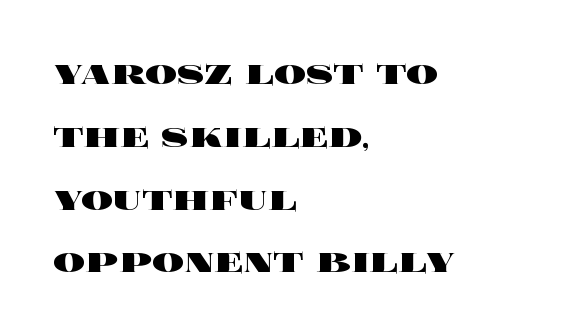
The image shows 40 px heavy, wide type, upright; set left-aligned, normal line spacing (1.57x), normal letter spacing, not underlined; a large x-height.
